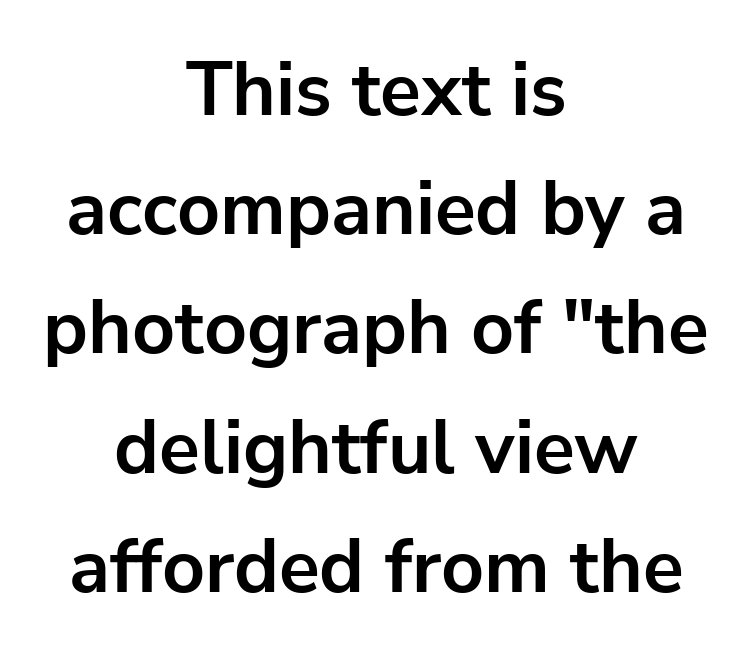
Q: Is the text bold? A: Yes.
Q: Is the text italic (slanted)? A: No, it is upright.
Q: Is the typeface a serif or a sans-serif typeface? A: Sans-serif.
Q: Is the text underlined? A: No.
Q: How is the paragraph aligned? A: Centered.
Q: Is the spacing between letters normal or unusually wide? A: Normal.
Q: Is the spacing between lines tight, normal or loose? A: Normal.
Q: Width (condensed, normal, or wide)? A: Normal.
Q: Stroke contrast? A: Low.
Q: x-height? A: Medium.
Q: Monospaced? A: No.
